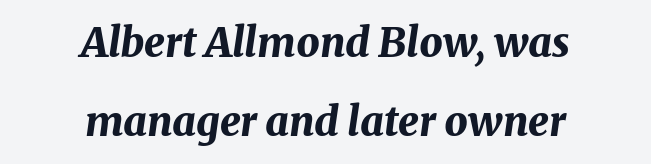
Q: Is the text bold? A: Yes.
Q: Is the text italic (slanted)? A: Yes, it leans right by about 8 degrees.
Q: Is the text underlined? A: No.
Q: How is the paragraph aligned? A: Centered.
Q: Is the spacing between letters normal or unusually wide? A: Normal.
Q: Is the spacing between lines tight, normal or loose? A: Loose.
Q: Width (condensed, normal, or wide)? A: Normal.
Q: Stroke contrast? A: Medium.
Q: x-height? A: Medium.
Q: Monospaced? A: No.
